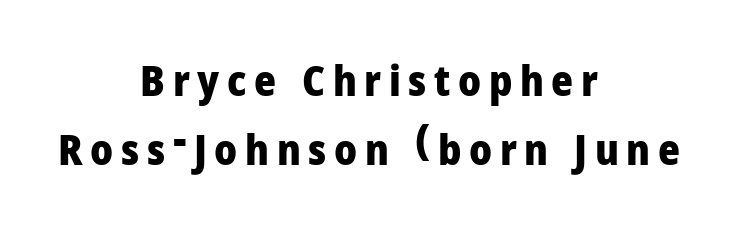
{"serif": "no", "italic": "no", "bold": "yes", "weight": "heavy", "width": "normal", "stroke_contrast": "low", "x_height": "medium", "monospaced": "no", "underline": "no", "align": "center", "line_spacing": "normal", "line_spacing_ratio": 1.64, "glyph_px": 42}
